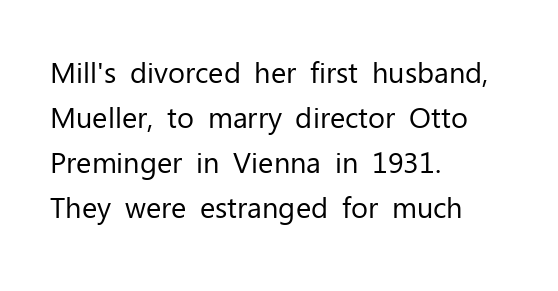
The image shows 29 px regular-weight sans-serif type, upright; set left-aligned, normal line spacing (1.55x), normal letter spacing, not underlined; low stroke contrast and a medium x-height.
